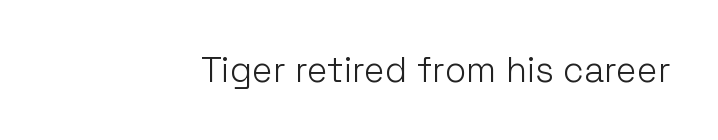
Q: Is the text bold? A: No.
Q: Is the text italic (slanted)? A: No, it is upright.
Q: Is the typeface a serif or a sans-serif typeface? A: Sans-serif.
Q: Is the text underlined? A: No.
Q: Is the spacing between letters normal or unusually wide? A: Normal.
Q: Width (condensed, normal, or wide)? A: Normal.
Q: Stroke contrast? A: Low.
Q: x-height? A: Medium.
Q: Monospaced? A: No.
